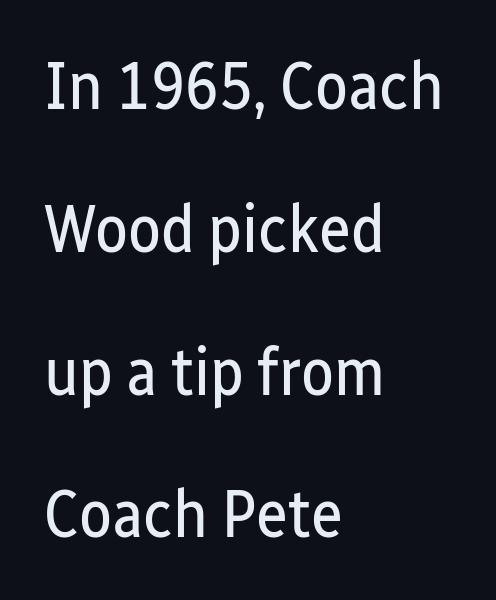
Characters remain perfectly vertical along every line. The text was rendered using a sans face with plain stroke endings. The text block is weighted toward the left margin, trailing off unevenly rightward. Nothing heavy about these letters — not bold at all. A typesetter would call this proportional, since set widths differ per character.
